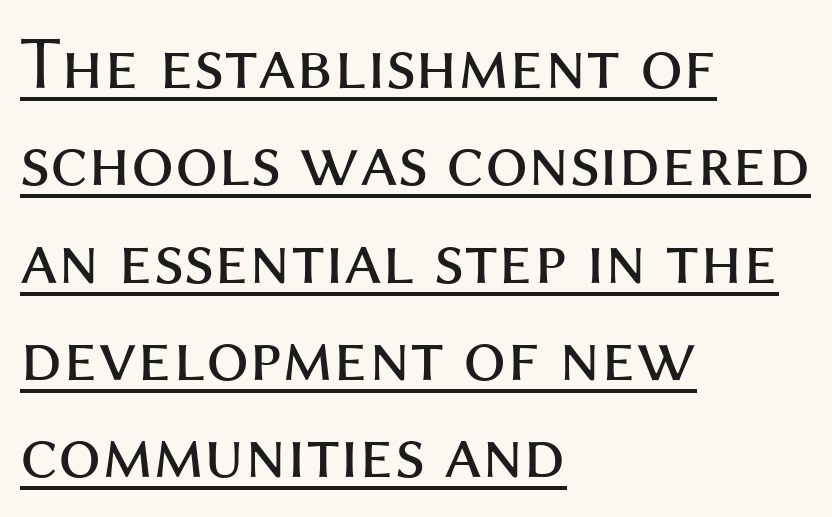
Q: Is the text bold? A: No.
Q: Is the text italic (slanted)? A: No, it is upright.
Q: Is the typeface a serif or a sans-serif typeface? A: Sans-serif.
Q: Is the text underlined? A: Yes.
Q: How is the paragraph aligned? A: Left-aligned.
Q: Is the spacing between letters normal or unusually wide? A: Normal.
Q: Is the spacing between lines tight, normal or loose? A: Normal.
Q: Width (condensed, normal, or wide)? A: Normal.
Q: Stroke contrast? A: Medium.
Q: x-height? A: Medium.
Q: Monospaced? A: No.
